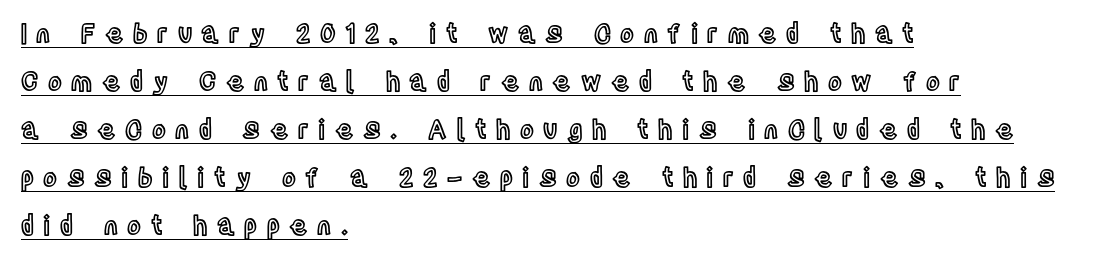
Q: Is the text italic (slanted)? A: No, it is upright.
Q: Is the text underlined? A: Yes.
Q: How is the paragraph aligned? A: Left-aligned.
Q: Is the spacing between letters normal or unusually wide? A: Unusually wide.
